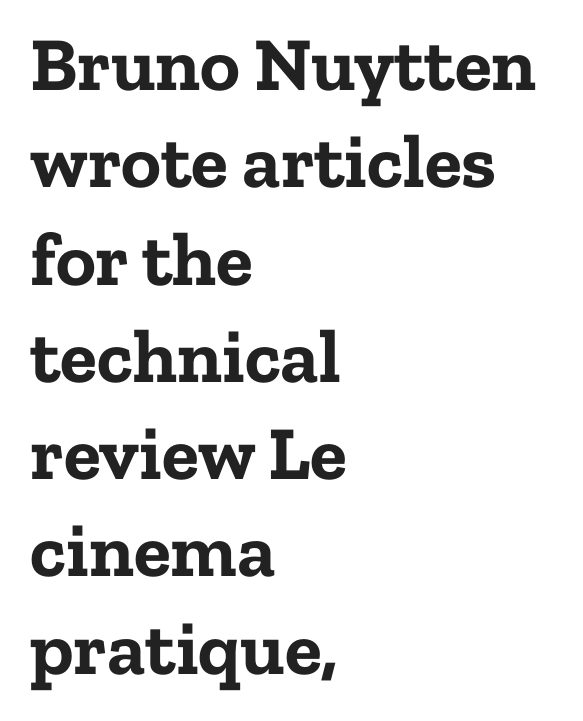
{"serif": "yes", "italic": "no", "bold": "yes", "weight": "bold", "width": "normal", "stroke_contrast": "low", "x_height": "medium", "monospaced": "no", "underline": "no", "align": "left", "line_spacing": "normal", "line_spacing_ratio": 1.28, "letter_spacing": "normal", "letter_spacing_em": 0.0, "glyph_px": 76}
